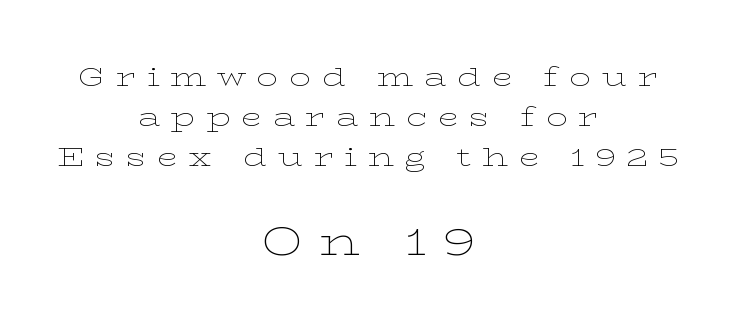
Q: Is the text bold? A: No.
Q: Is the text italic (slanted)? A: No, it is upright.
Q: Is the typeface a serif or a sans-serif typeface? A: Serif.
Q: Is the text underlined? A: No.
Q: How is the paragraph aligned? A: Centered.
Q: Is the spacing between letters normal or unusually wide? A: Unusually wide.
Q: Is the spacing between lines tight, normal or loose? A: Normal.
Q: Which block of text is set in a larger size, the first (top) or the second (bottom)? A: The second (bottom) one.
Q: Width (condensed, normal, or wide)? A: Wide.
Q: Stroke contrast? A: Low.
Q: x-height? A: Medium.
Q: Monospaced? A: No.
